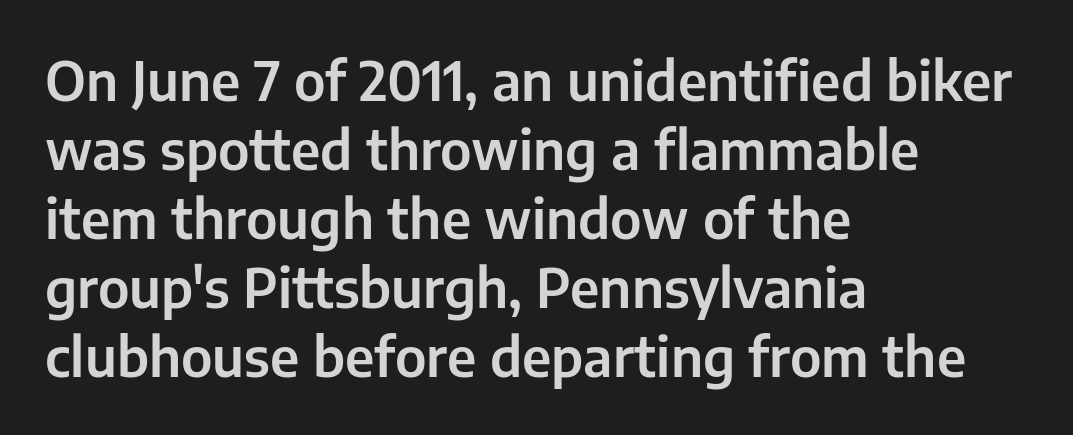
Q: Is the text italic (slanted)? A: No, it is upright.
Q: Is the typeface a serif or a sans-serif typeface? A: Sans-serif.
Q: Is the text underlined? A: No.
Q: How is the paragraph aligned? A: Left-aligned.
Q: Is the spacing between letters normal or unusually wide? A: Normal.
Q: Is the spacing between lines tight, normal or loose? A: Normal.
Q: Width (condensed, normal, or wide)? A: Normal.
Q: Stroke contrast? A: Low.
Q: x-height? A: Medium.
Q: Monospaced? A: No.
